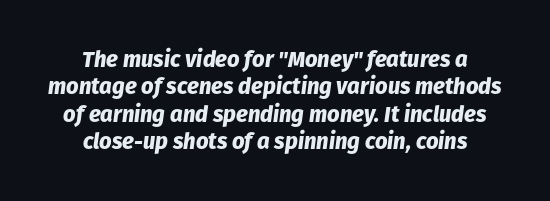
{"italic": "yes", "lean": "right", "slant_degrees": 8, "bold": "yes", "underline": "no", "align": "center", "line_spacing_ratio": 1.24, "letter_spacing": "normal", "letter_spacing_em": 0.0, "glyph_px": 22}
